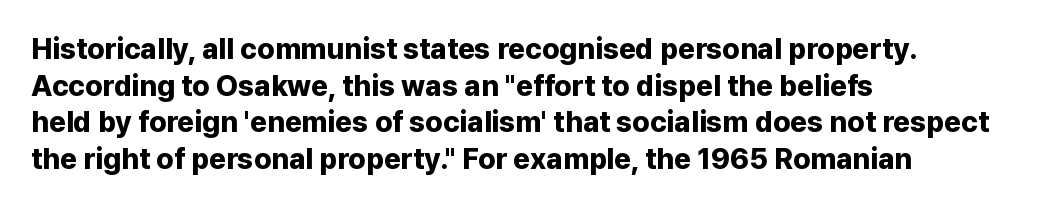
{"serif": "no", "italic": "no", "bold": "yes", "weight": "bold", "width": "normal", "stroke_contrast": "low", "x_height": "medium", "monospaced": "no", "underline": "no", "align": "left", "line_spacing": "normal", "line_spacing_ratio": 1.26, "letter_spacing": "normal", "letter_spacing_em": 0.0, "glyph_px": 29}
